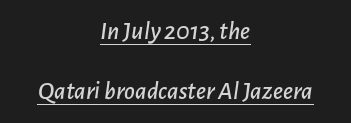
Q: Is the text italic (slanted)? A: Yes, it leans right by about 7 degrees.
Q: Is the text underlined? A: Yes.
Q: How is the paragraph aligned? A: Centered.
Q: Is the spacing between letters normal or unusually wide? A: Normal.
Q: Is the spacing between lines tight, normal or loose? A: Loose.
